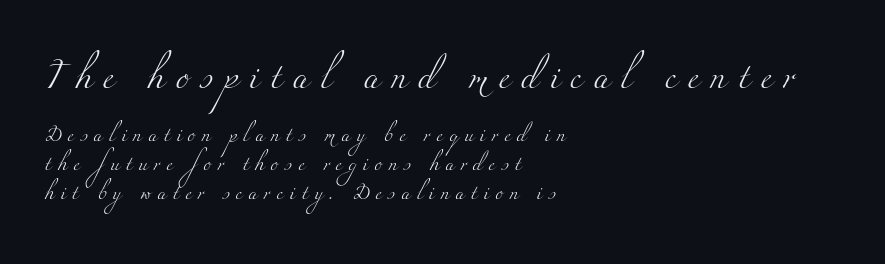
The line texture is sparse and dotted thanks to wide tracking. The compositor pushed each line to the left boundary. The weight would be labelled regular, book, light, or lighter still. Underlining? Definitely not there. A typesetter would call this leading open, well beyond the default.
